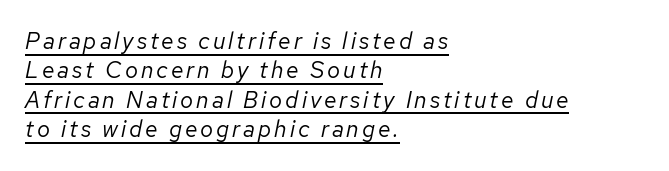
The image shows 23 px text type, italic (leaning right); set left-aligned, normal line spacing (1.28x), underlined.
